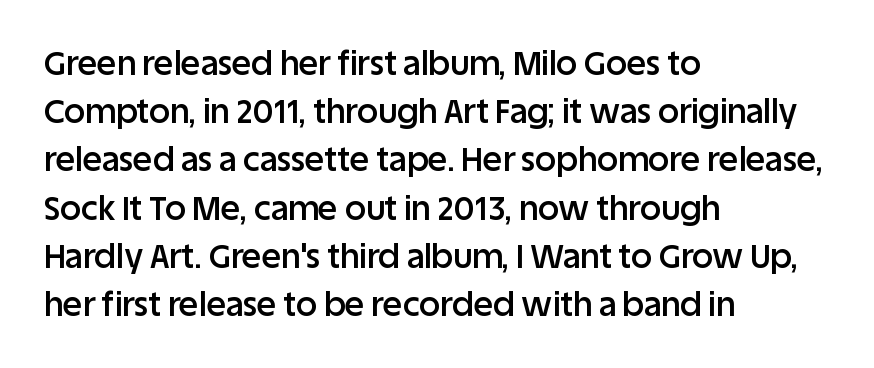
The image shows 33 px semibold sans-serif type, upright; set left-aligned, normal line spacing (1.46x), normal letter spacing, not underlined; low stroke contrast and a large x-height.
